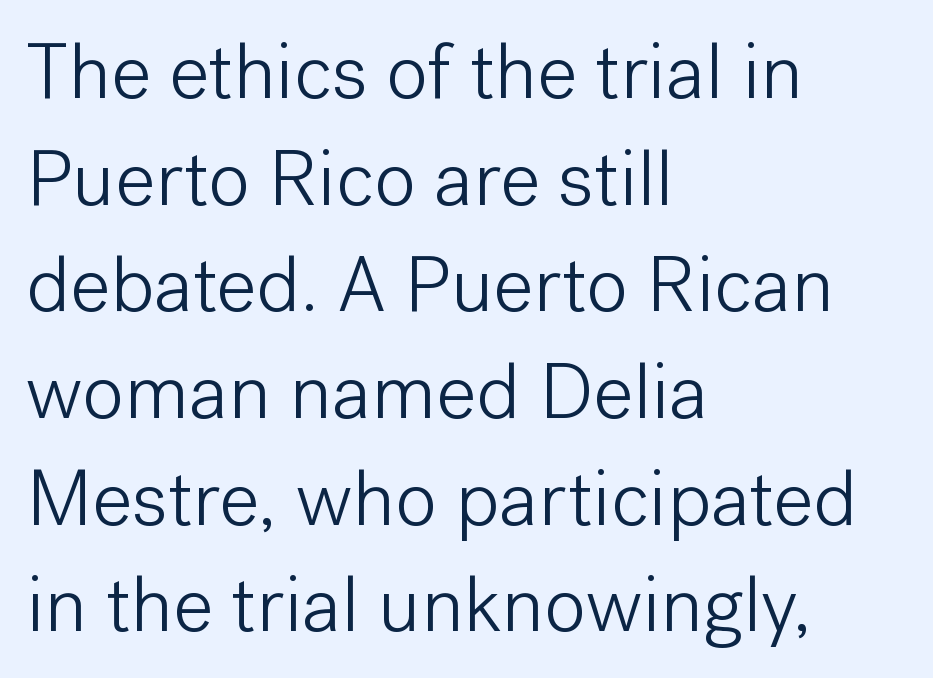
Q: Is the text bold? A: No.
Q: Is the text italic (slanted)? A: No, it is upright.
Q: Is the typeface a serif or a sans-serif typeface? A: Sans-serif.
Q: Is the text underlined? A: No.
Q: How is the paragraph aligned? A: Left-aligned.
Q: Is the spacing between letters normal or unusually wide? A: Normal.
Q: Is the spacing between lines tight, normal or loose? A: Normal.
Q: Width (condensed, normal, or wide)? A: Normal.
Q: Stroke contrast? A: Low.
Q: x-height? A: Medium.
Q: Monospaced? A: No.
